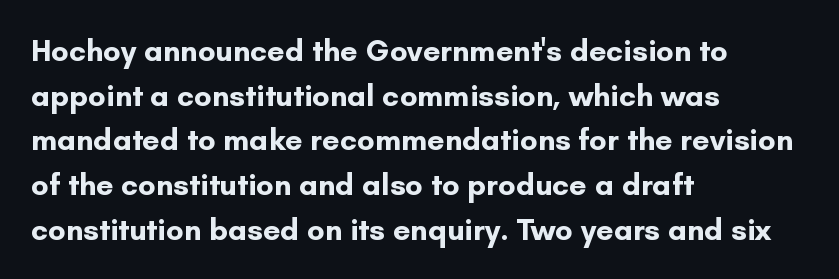
{"serif": "no", "italic": "no", "bold": "yes", "weight": "bold", "width": "normal", "stroke_contrast": "low", "x_height": "small", "monospaced": "no", "underline": "no", "align": "left", "line_spacing": "normal", "line_spacing_ratio": 1.44, "letter_spacing": "normal", "letter_spacing_em": 0.0, "glyph_px": 31}
